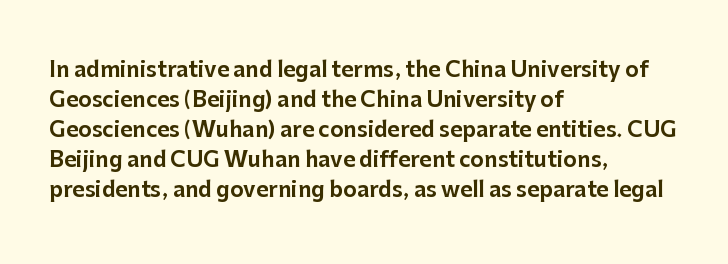
The gaps between neighbouring characters are ordinary and unremarkable. This rendering uses left alignment, leaving the right contour irregular. Horizontal bands of white between lines are of average thickness. The strip under each line holds only bare page. It's the straight-up-and-down kind of type.
